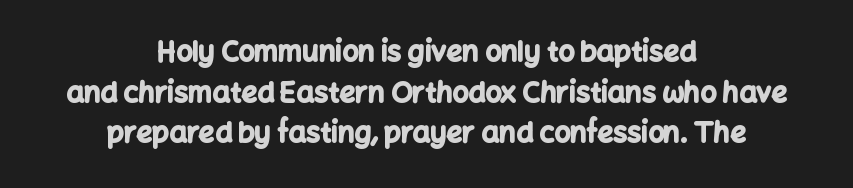
The rendering uses a bold face; every stroke is thick and dark. Anything drawn beneath the words? Only blank space. Proportional: the letters do not fall into vertical columns. A centered setting, common on invitations and titles, is used for this passage. This sample keeps an unexceptional amount of space between lines.
